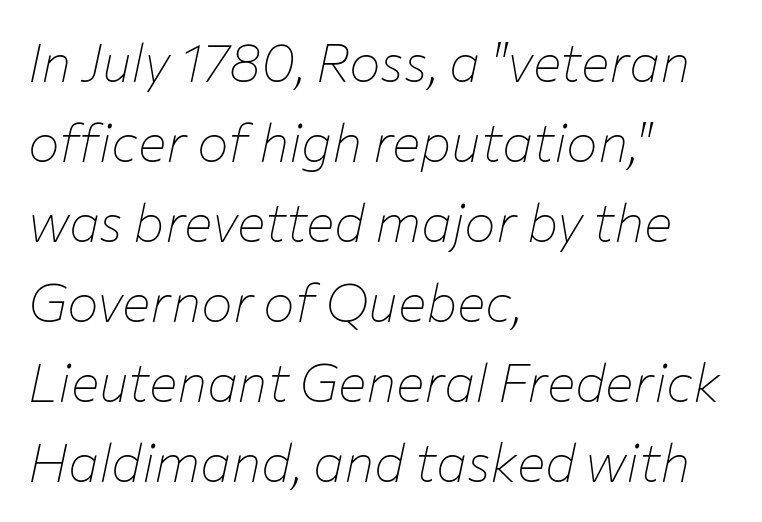
Q: Is the text bold? A: No.
Q: Is the text italic (slanted)? A: Yes, it leans right by about 12 degrees.
Q: Is the text underlined? A: No.
Q: How is the paragraph aligned? A: Left-aligned.
Q: Is the spacing between letters normal or unusually wide? A: Normal.
Q: Is the spacing between lines tight, normal or loose? A: Normal.
Q: Width (condensed, normal, or wide)? A: Normal.
Q: Stroke contrast? A: Low.
Q: x-height? A: Medium.
Q: Monospaced? A: No.
